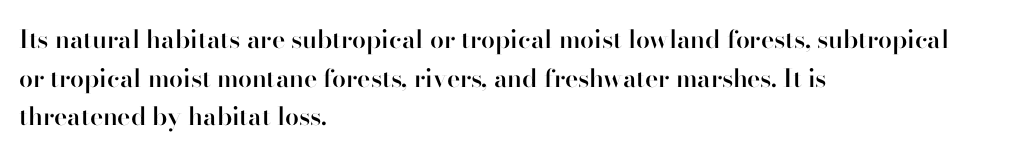
The image shows 25 px text type, upright; set left-aligned, normal line spacing (1.55x), normal letter spacing, not underlined.
